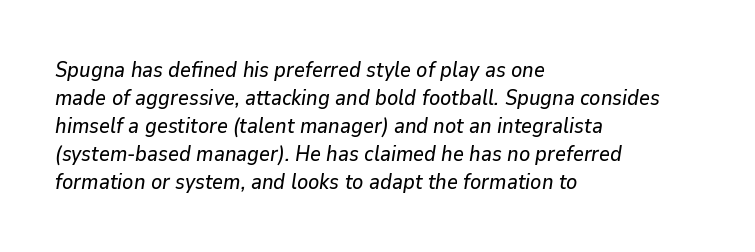
Q: Is the text italic (slanted)? A: Yes, it leans right by about 9 degrees.
Q: Is the text underlined? A: No.
Q: How is the paragraph aligned? A: Left-aligned.
Q: Is the spacing between letters normal or unusually wide? A: Normal.
Q: Is the spacing between lines tight, normal or loose? A: Normal.
